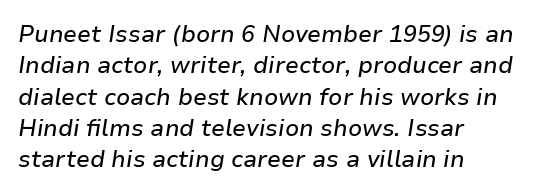
Q: Is the text italic (slanted)? A: Yes, it leans right by about 9 degrees.
Q: Is the text underlined? A: No.
Q: How is the paragraph aligned? A: Left-aligned.
Q: Is the spacing between letters normal or unusually wide? A: Normal.
Q: Is the spacing between lines tight, normal or loose? A: Normal.
